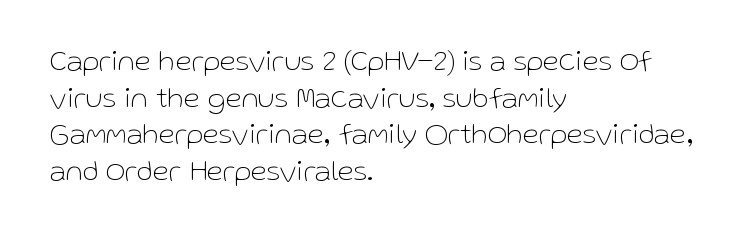
The image shows 30 px thin sans-serif type, upright; set left-aligned, line spacing 1.22x, normal letter spacing, not underlined; low stroke contrast and a medium x-height.
